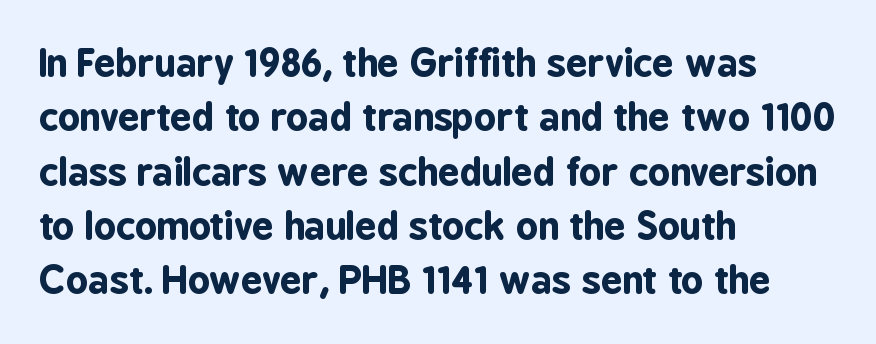
{"serif": "no", "italic": "no", "bold": "yes", "weight": "bold", "width": "condensed", "stroke_contrast": "low", "x_height": "medium", "monospaced": "no", "underline": "no", "align": "left", "line_spacing": "normal", "line_spacing_ratio": 1.43, "letter_spacing": "normal", "letter_spacing_em": 0.0, "glyph_px": 38}
